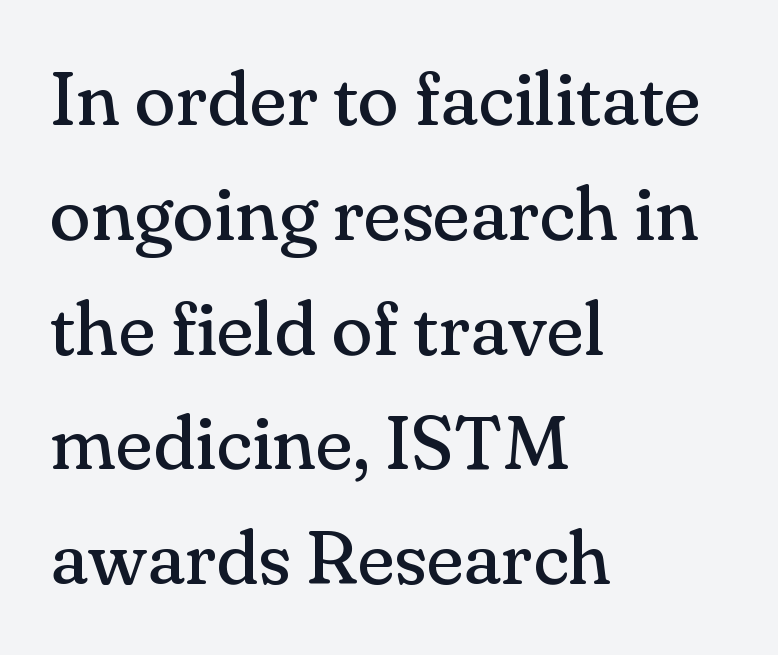
Q: Is the text bold? A: No.
Q: Is the text italic (slanted)? A: No, it is upright.
Q: Is the typeface a serif or a sans-serif typeface? A: Serif.
Q: Is the text underlined? A: No.
Q: How is the paragraph aligned? A: Left-aligned.
Q: Is the spacing between letters normal or unusually wide? A: Normal.
Q: Is the spacing between lines tight, normal or loose? A: Normal.
Q: Width (condensed, normal, or wide)? A: Normal.
Q: Stroke contrast? A: Medium.
Q: x-height? A: Small.
Q: Monospaced? A: No.
